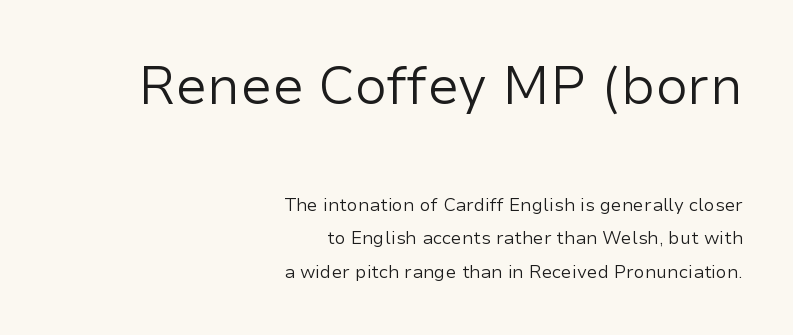
Notice how the passage keeps a crisp vertical edge on the right only. What kind of face is this? One without serifs — a sans. Posture: vertical. How are the letters spaced? Ordinarily, with no added tracking. The passage shown begins with its larger block and ends with its smaller one.
